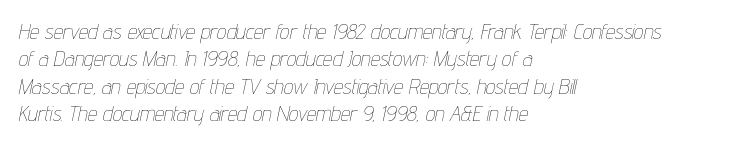
The image shows 21 px text type, italic (leaning right); set left-aligned, normal line spacing (1.3x), normal letter spacing, not underlined.
